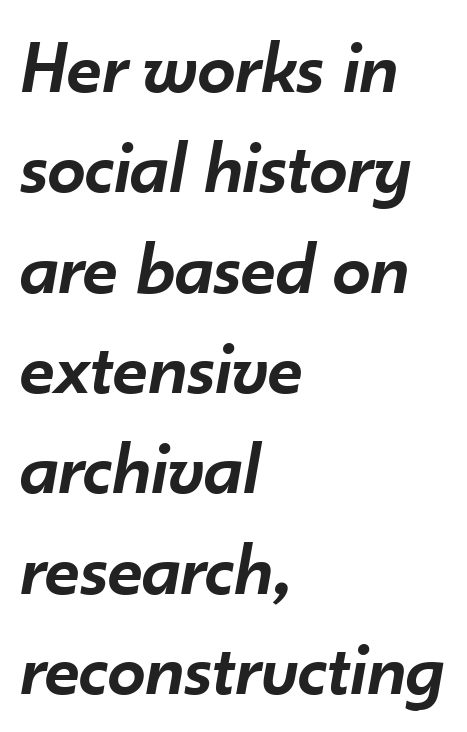
{"italic": "yes", "lean": "right", "slant_degrees": 10, "bold": "semi", "weight": "semibold", "width": "normal", "stroke_contrast": "low", "x_height": "small", "monospaced": "no", "underline": "no", "align": "left", "line_spacing": "normal", "line_spacing_ratio": 1.32, "letter_spacing": "normal", "letter_spacing_em": 0.0, "glyph_px": 76}
